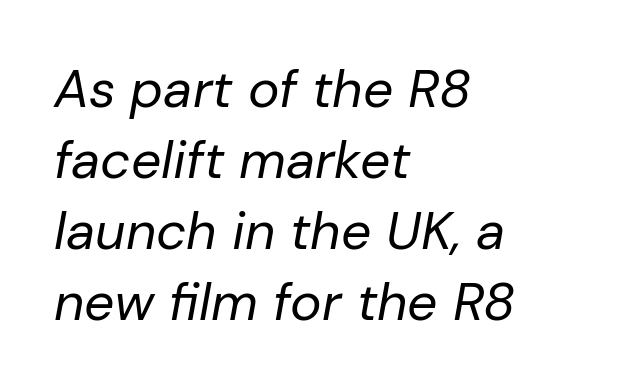
The face used here has a pronounced slope to its letters. The glyphs are unaccompanied by any horizontal stroke below them. Normally led — the rows are evenly, conventionally spaced. The passage shown is typed in a proportional face where columns would drift.
